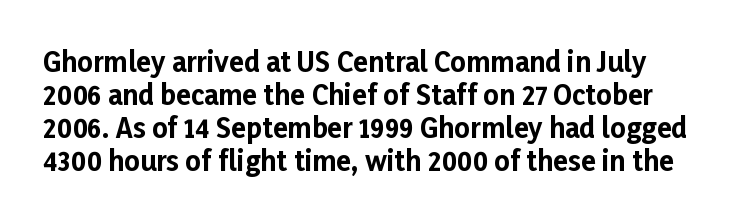
The passage shown is emphatically bold. A clean baseline with only descenders dipping below it. The axis of the letterforms is exactly vertical. Glyph-to-glyph distance matches everyday printed text.
